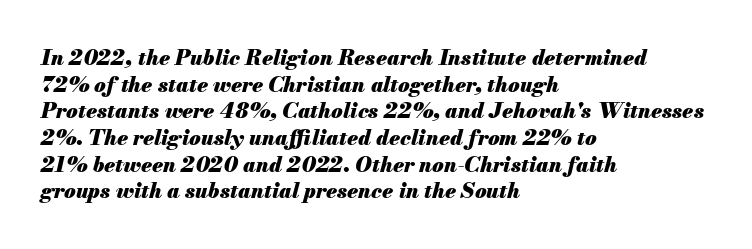
The image shows 21 px bold type, italic (leaning right); set left-aligned, normal line spacing (1.27x), normal letter spacing, not underlined.
